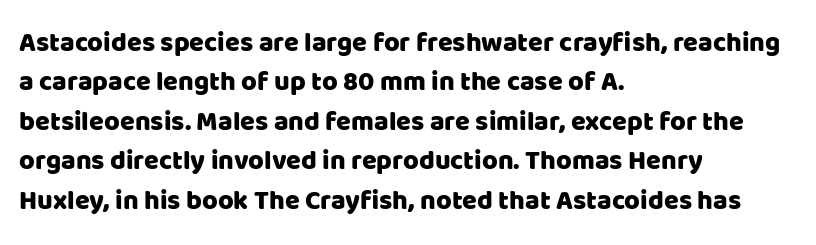
The image shows 27 px text type, upright; set left-aligned, normal line spacing (1.46x), normal letter spacing, not underlined.
